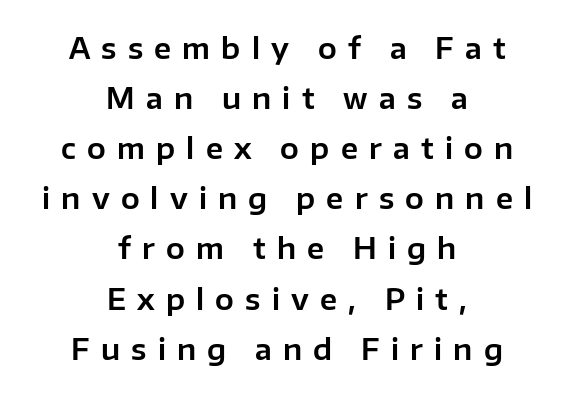
{"serif": "no", "italic": "no", "width": "normal", "stroke_contrast": "low", "x_height": "medium", "monospaced": "no", "underline": "no", "align": "center", "line_spacing_ratio": 1.79, "letter_spacing": "wide", "letter_spacing_em": 0.4, "glyph_px": 28}
